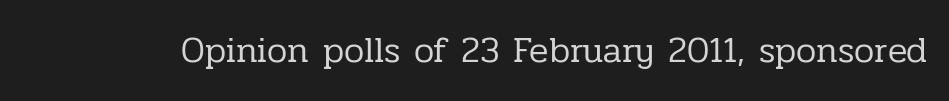
The image shows 36 px regular-weight serif type, upright; set normal letter spacing, not underlined; low stroke contrast and a medium x-height.
